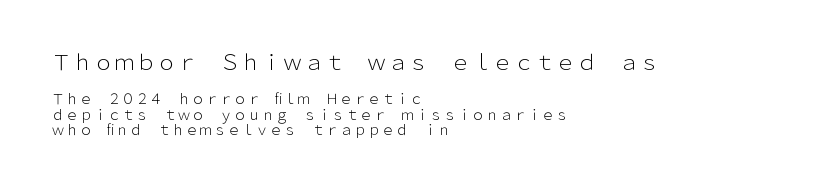
Q: Is the text bold? A: No.
Q: Is the text italic (slanted)? A: No, it is upright.
Q: Is the text underlined? A: No.
Q: How is the paragraph aligned? A: Left-aligned.
Q: Is the spacing between letters normal or unusually wide? A: Normal.
Q: Is the spacing between lines tight, normal or loose? A: Tight.
Q: Which block of text is set in a larger size, the first (top) or the second (bottom)? A: The first (top) one.
